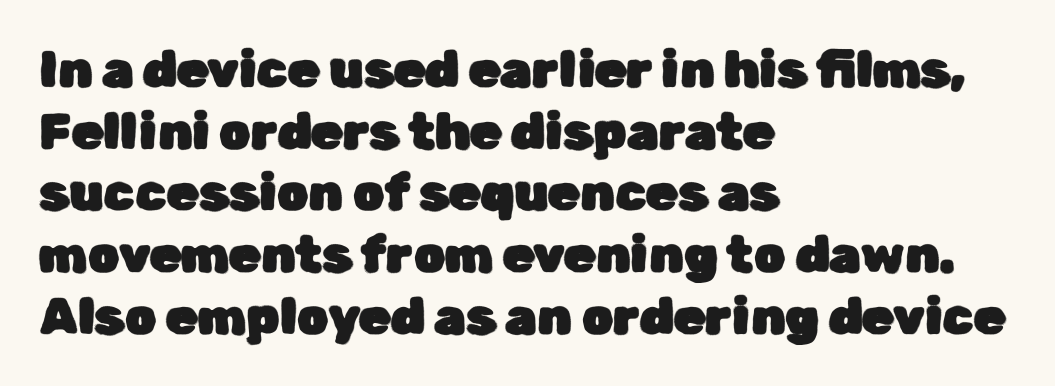
This sample has the flowing, uneven cadence of proportional lettering. The letters carry no serifs — their stems end cleanly without finishing strokes. The typesetter chose a ragged-right arrangement here. Do the letters lean? They stand straight. Spacing between characters is what you'd get straight out of the box.
